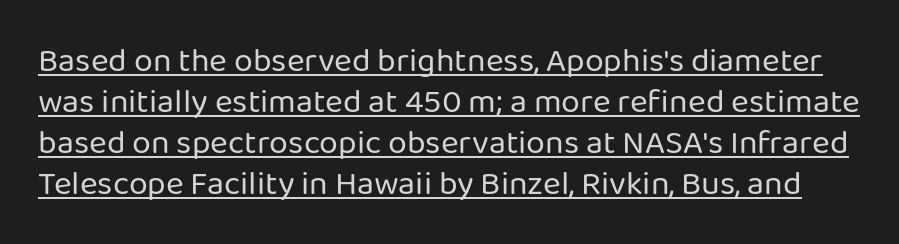
A continuous stroke trails under the words, as in a hyperlink. Vertical strokes here are truly vertical. Looks like regular typesetting: each glyph gets only the width it needs. Stems and bowls with no extra thickness — not bold. Here the glyphs are tracked normally, forming tight word shapes. Look at the bottom of the vertical strokes: they stop flat, with no serifs.
